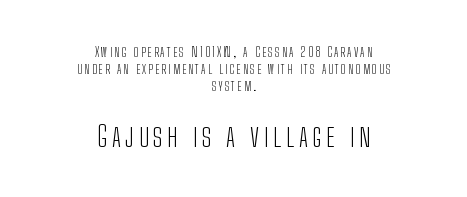
Is this a heavy cut? Hardly; it is regular or lighter. The face used here appears at its bigger size in the lower chunk. Descenders hang freely into open space. Posture: vertical. The passage shown is typed in a proportional face where columns would drift. The paragraph has two soft edges and a firm central axis.
